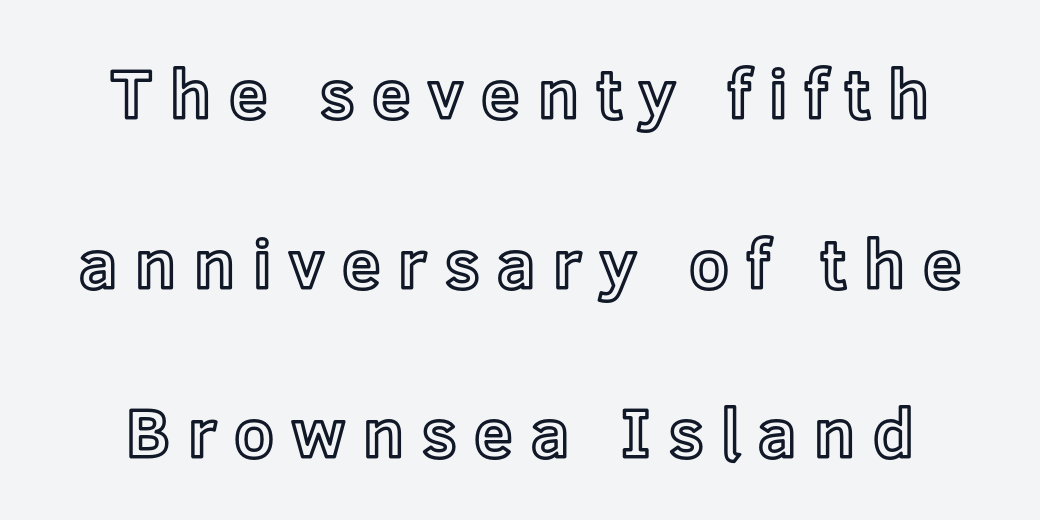
Beneath every word, the page is bare. When letters stand straight like this, we call the style roman or upright. Looks like regular typesetting: each glyph gets only the width it needs. Whoever set this chose breathing room over compactness in the vertical rhythm. Here the glyphs are tracked loosely, breaking word shapes into spaced letters.
